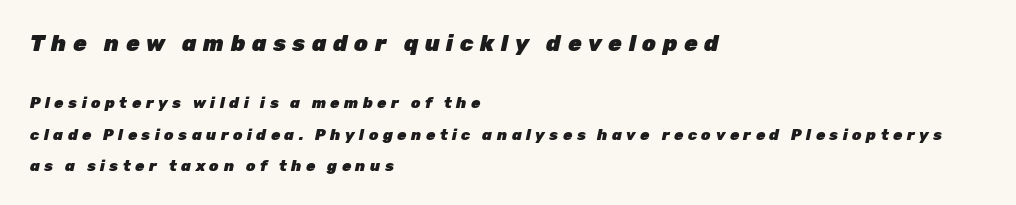
Q: Is the text bold? A: Yes.
Q: Is the text italic (slanted)? A: Yes, it leans right by about 12 degrees.
Q: Is the text underlined? A: No.
Q: How is the paragraph aligned? A: Left-aligned.
Q: Is the spacing between letters normal or unusually wide? A: Unusually wide.
Q: Is the spacing between lines tight, normal or loose? A: Loose.
Q: Which block of text is set in a larger size, the first (top) or the second (bottom)? A: The first (top) one.
